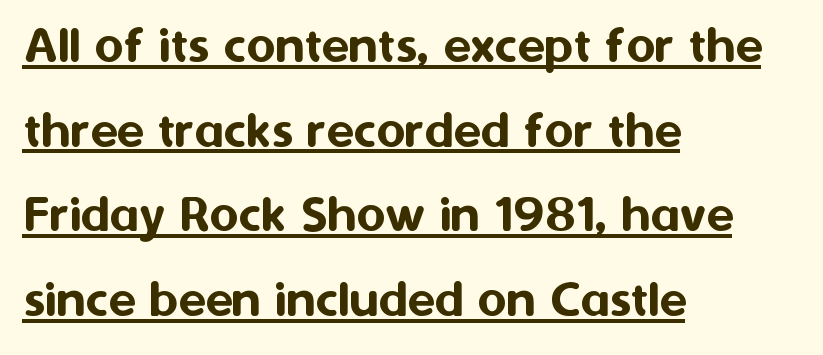
Q: Is the text italic (slanted)? A: No, it is upright.
Q: Is the typeface a serif or a sans-serif typeface? A: Sans-serif.
Q: Is the text underlined? A: Yes.
Q: How is the paragraph aligned? A: Left-aligned.
Q: Is the spacing between letters normal or unusually wide? A: Normal.
Q: Is the spacing between lines tight, normal or loose? A: Normal.
Q: Width (condensed, normal, or wide)? A: Normal.
Q: Stroke contrast? A: Medium.
Q: x-height? A: Medium.
Q: Monospaced? A: No.
